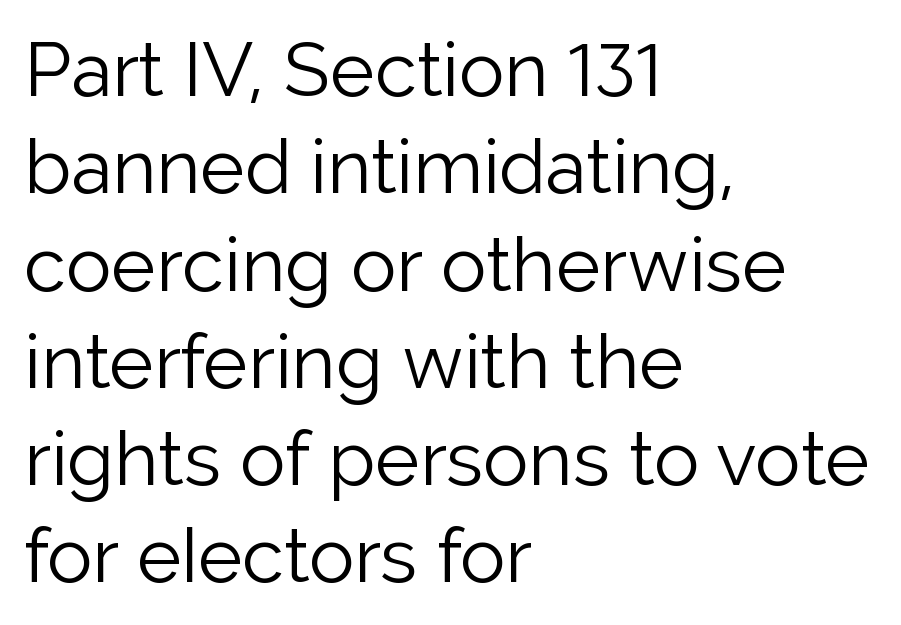
Q: Is the text bold? A: No.
Q: Is the text italic (slanted)? A: No, it is upright.
Q: Is the typeface a serif or a sans-serif typeface? A: Sans-serif.
Q: Is the text underlined? A: No.
Q: How is the paragraph aligned? A: Left-aligned.
Q: Is the spacing between letters normal or unusually wide? A: Normal.
Q: Is the spacing between lines tight, normal or loose? A: Normal.
Q: Width (condensed, normal, or wide)? A: Normal.
Q: Stroke contrast? A: Low.
Q: x-height? A: Medium.
Q: Monospaced? A: No.
